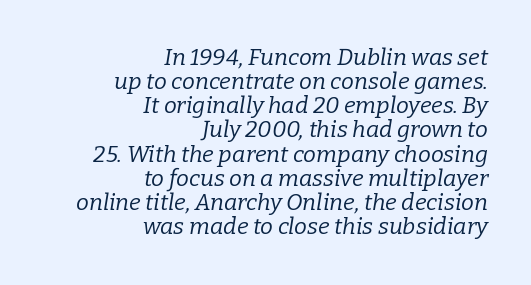
Q: Is the text bold? A: No.
Q: Is the text italic (slanted)? A: Yes, it leans right by about 9 degrees.
Q: Is the text underlined? A: No.
Q: How is the paragraph aligned? A: Right-aligned.
Q: Is the spacing between letters normal or unusually wide? A: Normal.
Q: Is the spacing between lines tight, normal or loose? A: Tight.
